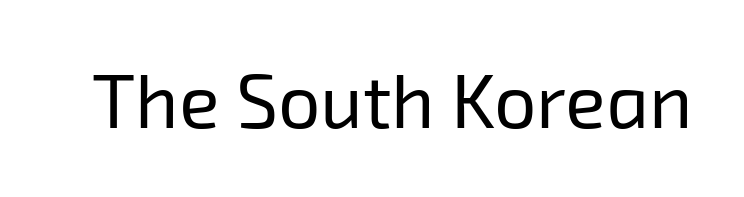
Letter spacing: default. No feet cap the strokes, marking this as sans-serif type. The weight tops out at a normal text grade. These lines are rendered in a variable-pitch font. A clean baseline with only descenders dipping below it.
